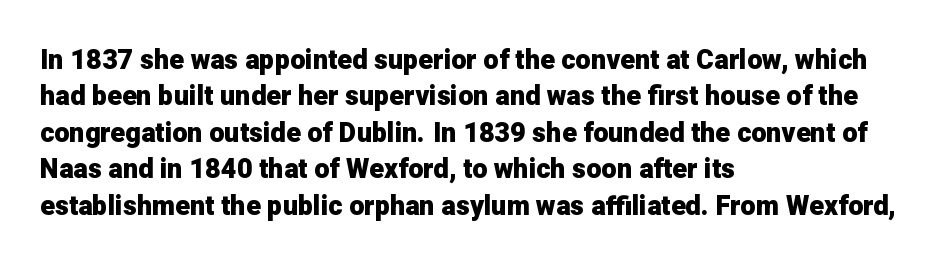
Q: Is the text bold? A: Yes.
Q: Is the text italic (slanted)? A: No, it is upright.
Q: Is the text underlined? A: No.
Q: How is the paragraph aligned? A: Left-aligned.
Q: Is the spacing between letters normal or unusually wide? A: Normal.
Q: Is the spacing between lines tight, normal or loose? A: Normal.
